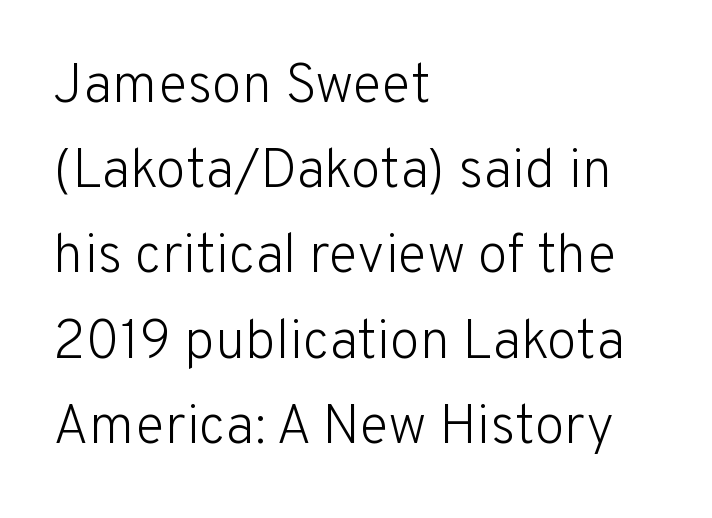
The image shows 55 px light sans-serif type, upright; set left-aligned, normal line spacing (1.55x), normal letter spacing, not underlined; low stroke contrast and a medium x-height.
